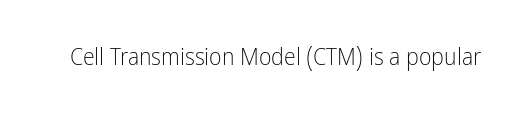
{"italic": "no", "bold": "no", "underline": "no", "letter_spacing": "normal", "letter_spacing_em": 0.0, "glyph_px": 24}
